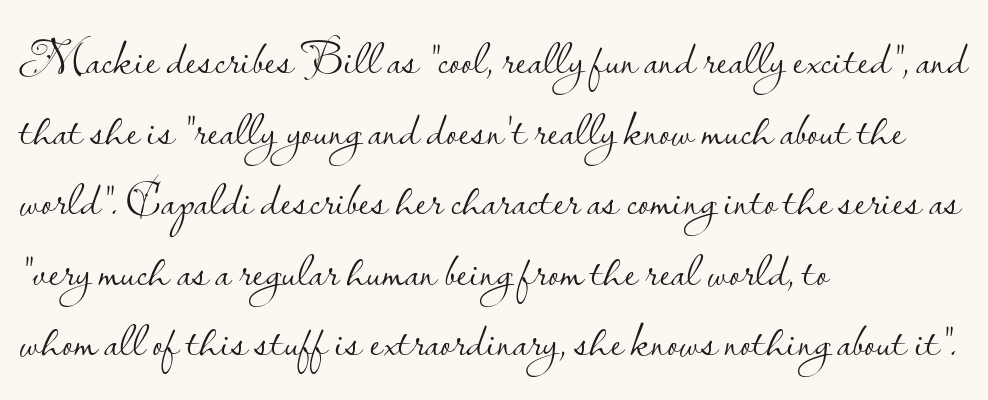
Q: Is the text bold? A: No.
Q: Is the text italic (slanted)? A: Yes.
Q: Is the typeface a serif or a sans-serif typeface? A: Sans-serif.
Q: Is the text underlined? A: No.
Q: How is the paragraph aligned? A: Left-aligned.
Q: Is the spacing between letters normal or unusually wide? A: Normal.
Q: Is the spacing between lines tight, normal or loose? A: Normal.
Q: Width (condensed, normal, or wide)? A: Normal.
Q: Stroke contrast? A: Low.
Q: x-height? A: Small.
Q: Monospaced? A: No.
